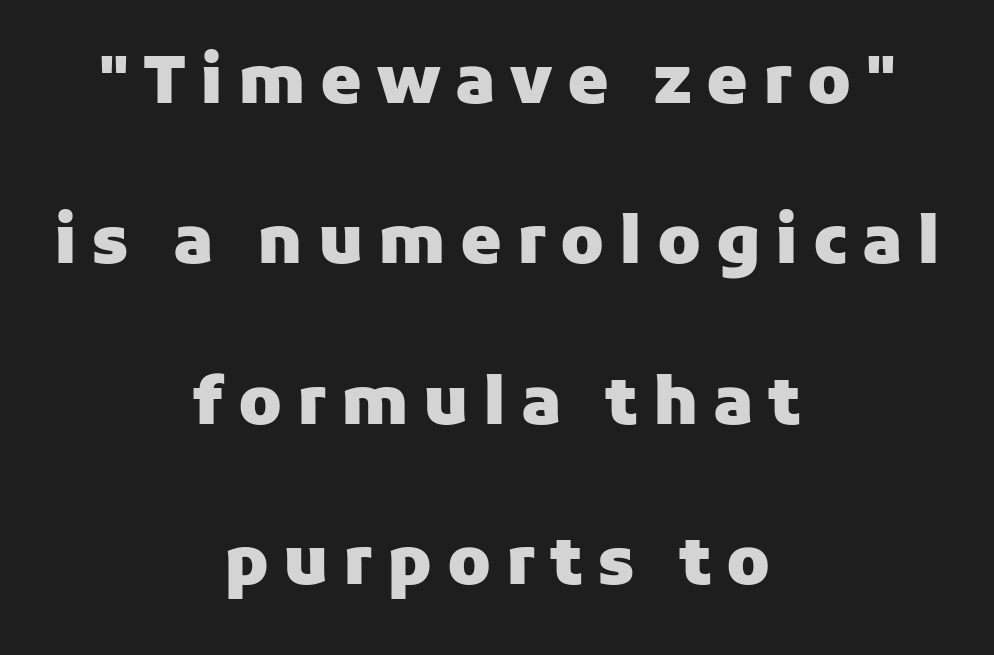
{"serif": "no", "italic": "no", "bold": "yes", "weight": "heavy", "width": "normal", "stroke_contrast": "low", "x_height": "medium", "monospaced": "no", "underline": "no", "align": "center", "line_spacing": "loose", "line_spacing_ratio": 2.43, "letter_spacing": "wide", "letter_spacing_em": 0.22, "glyph_px": 66}
